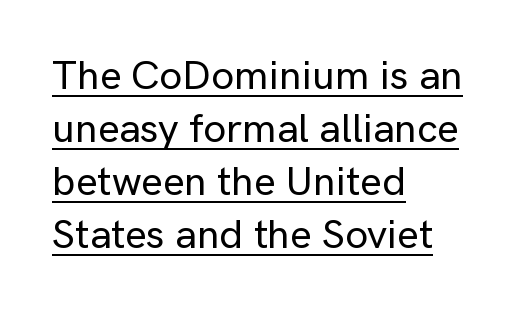
Q: Is the text italic (slanted)? A: No, it is upright.
Q: Is the typeface a serif or a sans-serif typeface? A: Sans-serif.
Q: Is the text underlined? A: Yes.
Q: How is the paragraph aligned? A: Left-aligned.
Q: Is the spacing between letters normal or unusually wide? A: Normal.
Q: Is the spacing between lines tight, normal or loose? A: Normal.
Q: Width (condensed, normal, or wide)? A: Normal.
Q: Stroke contrast? A: Low.
Q: x-height? A: Medium.
Q: Monospaced? A: No.
